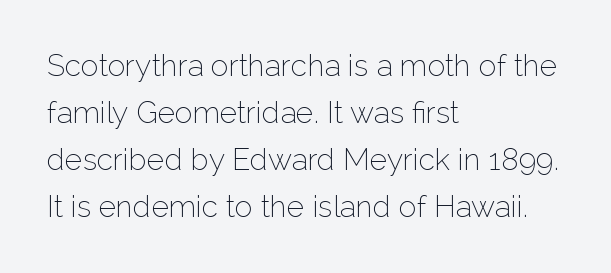
The image shows 30 px thin sans-serif type, upright; set left-aligned, normal line spacing (1.57x), normal letter spacing, not underlined; low stroke contrast and a medium x-height.
